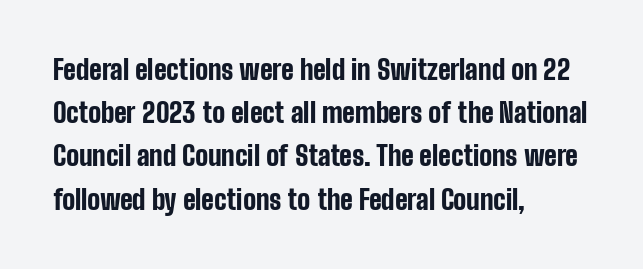
Q: Is the text bold? A: Yes.
Q: Is the text italic (slanted)? A: No, it is upright.
Q: Is the text underlined? A: No.
Q: How is the paragraph aligned? A: Left-aligned.
Q: Is the spacing between letters normal or unusually wide? A: Normal.
Q: Is the spacing between lines tight, normal or loose? A: Normal.
